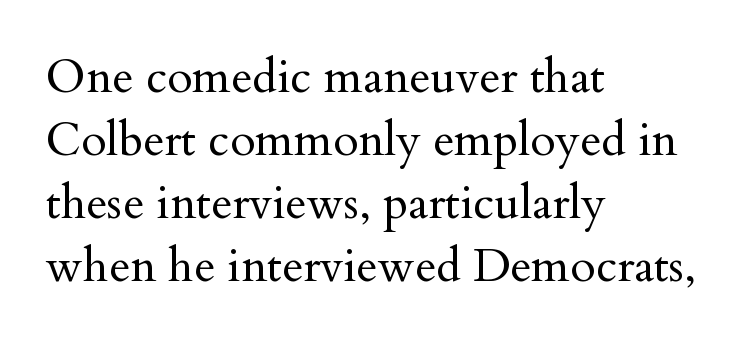
Q: Is the text bold? A: No.
Q: Is the text italic (slanted)? A: No, it is upright.
Q: Is the typeface a serif or a sans-serif typeface? A: Serif.
Q: Is the text underlined? A: No.
Q: How is the paragraph aligned? A: Left-aligned.
Q: Is the spacing between letters normal or unusually wide? A: Normal.
Q: Is the spacing between lines tight, normal or loose? A: Normal.
Q: Width (condensed, normal, or wide)? A: Normal.
Q: Stroke contrast? A: Medium.
Q: x-height? A: Small.
Q: Monospaced? A: No.
